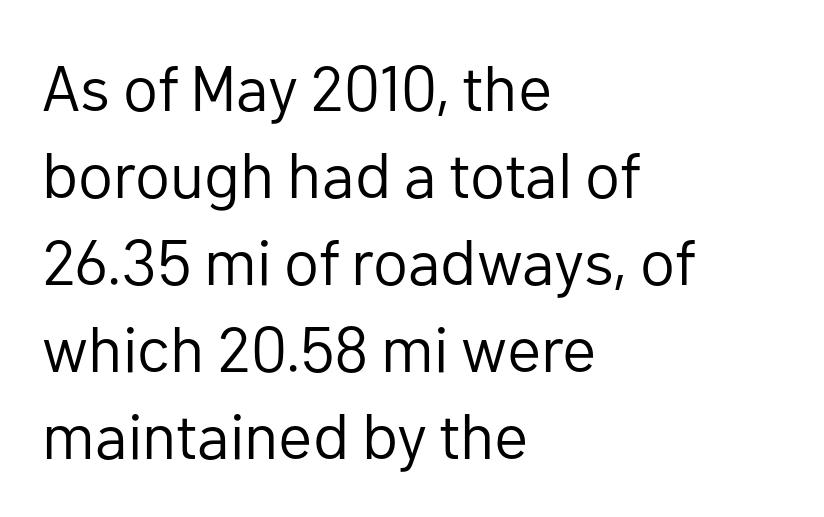
Tall strokes in this sample are plumb rather than angled. What kind of face is this? One without serifs — a sans. The typesetting does not lean heavy: it is not bold. Does the leading feel generous? No, just average. A typesetter would call this zero additional tracking.
